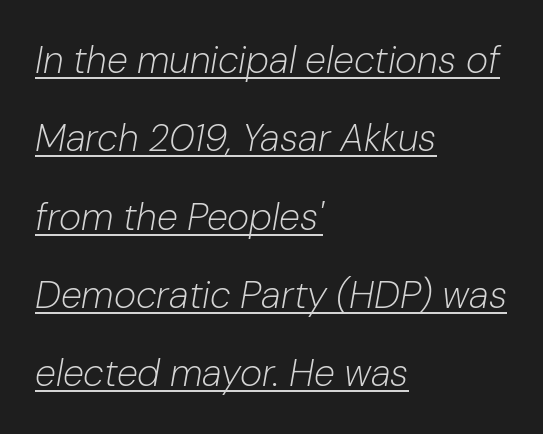
{"italic": "yes", "lean": "right", "slant_degrees": 10, "bold": "no", "weight": "light", "width": "normal", "stroke_contrast": "low", "x_height": "medium", "monospaced": "no", "underline": "yes", "align": "left", "line_spacing": "loose", "line_spacing_ratio": 2.06, "letter_spacing": "normal", "letter_spacing_em": 0.0, "glyph_px": 38}
